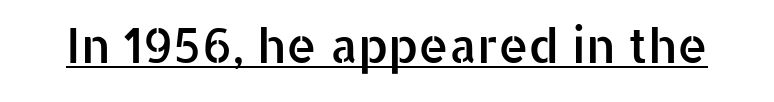
The axis of the letterforms is exactly vertical. A typesetter would call this proportional, since set widths differ per character. Each line of the rendering has a horizontal stroke beneath the glyphs. To sum up the face: it is a sans, with no serifs.
